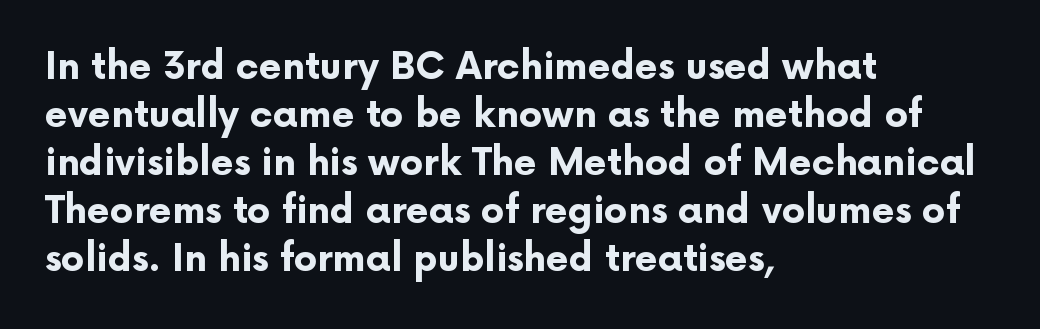
Bold? Absolutely — the strokes are thick and heavy. Each new line begins a customary step beneath the previous one. This sample has the flowing, uneven cadence of proportional lettering. The type family on display is of the sans-serif kind. All the whitespace from short lines collects on the right. Inter-character spacing is left at the font's built-in metrics.
